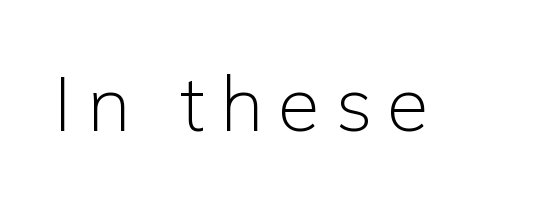
{"serif": "no", "italic": "no", "bold": "no", "weight": "light", "width": "normal", "stroke_contrast": "low", "x_height": "medium", "monospaced": "no", "underline": "no", "letter_spacing": "wide", "letter_spacing_em": 0.2, "glyph_px": 76}
